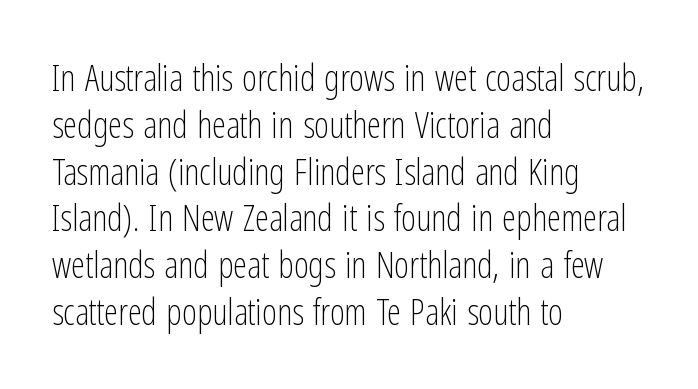
Q: Is the text bold? A: No.
Q: Is the text italic (slanted)? A: No, it is upright.
Q: Is the typeface a serif or a sans-serif typeface? A: Sans-serif.
Q: Is the text underlined? A: No.
Q: How is the paragraph aligned? A: Left-aligned.
Q: Is the spacing between letters normal or unusually wide? A: Normal.
Q: Is the spacing between lines tight, normal or loose? A: Normal.
Q: Width (condensed, normal, or wide)? A: Condensed.
Q: Stroke contrast? A: Low.
Q: x-height? A: Medium.
Q: Monospaced? A: No.
